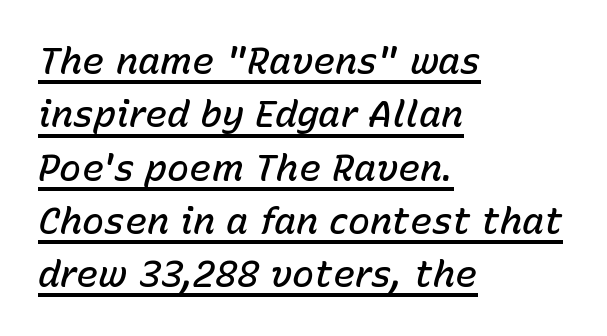
Q: Is the text bold? A: Semi-bold.
Q: Is the text italic (slanted)? A: Yes, it leans right by about 15 degrees.
Q: Is the text underlined? A: Yes.
Q: How is the paragraph aligned? A: Left-aligned.
Q: Is the spacing between letters normal or unusually wide? A: Normal.
Q: Is the spacing between lines tight, normal or loose? A: Normal.
Q: Width (condensed, normal, or wide)? A: Normal.
Q: Stroke contrast? A: Low.
Q: x-height? A: Medium.
Q: Monospaced? A: No.
